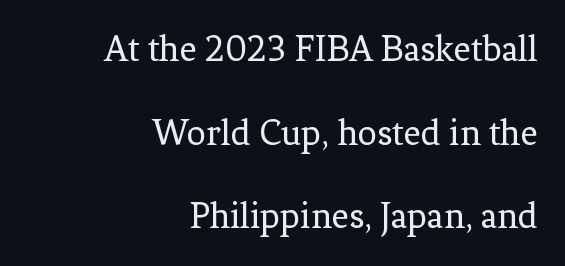
Q: Is the text bold? A: No.
Q: Is the text italic (slanted)? A: No, it is upright.
Q: Is the typeface a serif or a sans-serif typeface? A: Serif.
Q: Is the text underlined? A: No.
Q: How is the paragraph aligned? A: Right-aligned.
Q: Is the spacing between letters normal or unusually wide? A: Normal.
Q: Is the spacing between lines tight, normal or loose? A: Loose.
Q: Width (condensed, normal, or wide)? A: Normal.
Q: Stroke contrast? A: Low.
Q: x-height? A: Medium.
Q: Monospaced? A: No.
